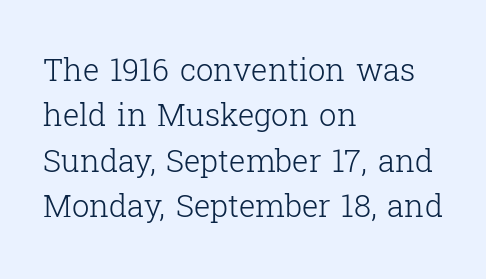
Underlining? Definitely not there. Tracking here is standard; glyphs follow each other at the usual distance. A roman cut, with each character standing at attention. Looks like regular typesetting: each glyph gets only the width it needs. Stem width sits at or under what a default text font uses. Line starts are locked; line ends wander.
